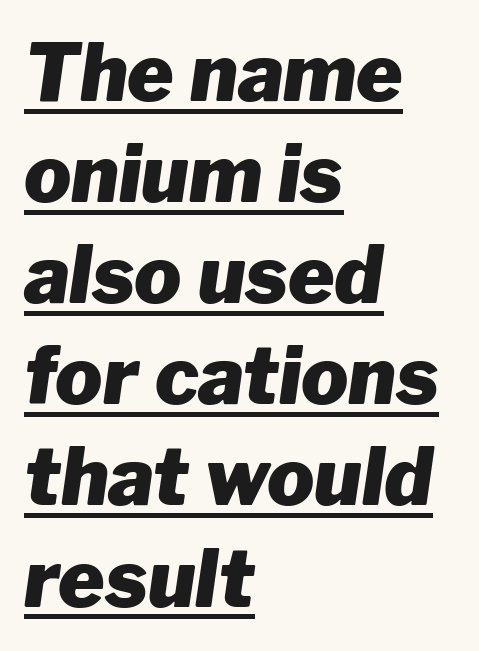
Q: Is the text bold? A: Yes.
Q: Is the text italic (slanted)? A: Yes, it leans right by about 8 degrees.
Q: Is the text underlined? A: Yes.
Q: How is the paragraph aligned? A: Left-aligned.
Q: Is the spacing between letters normal or unusually wide? A: Normal.
Q: Is the spacing between lines tight, normal or loose? A: Normal.
Q: Width (condensed, normal, or wide)? A: Normal.
Q: Stroke contrast? A: Low.
Q: x-height? A: Medium.
Q: Monospaced? A: No.
